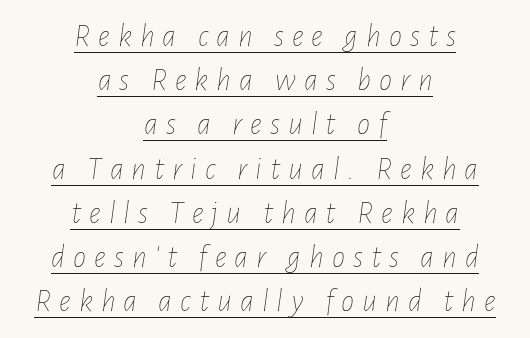
{"italic": "yes", "lean": "right", "slant_degrees": 7, "bold": "no", "weight": "thin", "width": "condensed", "stroke_contrast": "low", "x_height": "medium", "monospaced": "no", "underline": "yes", "align": "center", "line_spacing": "normal", "line_spacing_ratio": 1.34, "letter_spacing": "wide", "letter_spacing_em": 0.24, "glyph_px": 33}
